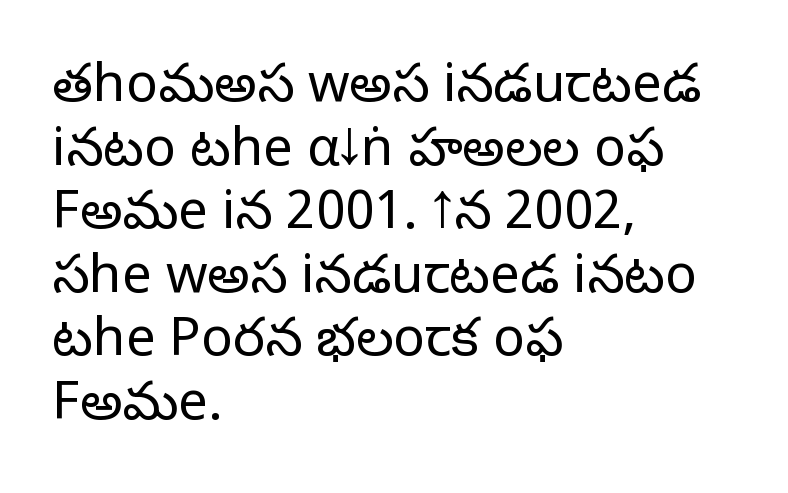
Q: Is the text bold? A: No.
Q: Is the text italic (slanted)? A: No, it is upright.
Q: Is the typeface a serif or a sans-serif typeface? A: Sans-serif.
Q: Is the text underlined? A: No.
Q: How is the paragraph aligned? A: Left-aligned.
Q: Is the spacing between letters normal or unusually wide? A: Normal.
Q: Width (condensed, normal, or wide)? A: Normal.
Q: Stroke contrast? A: Low.
Q: x-height? A: Medium.
Q: Monospaced? A: No.
